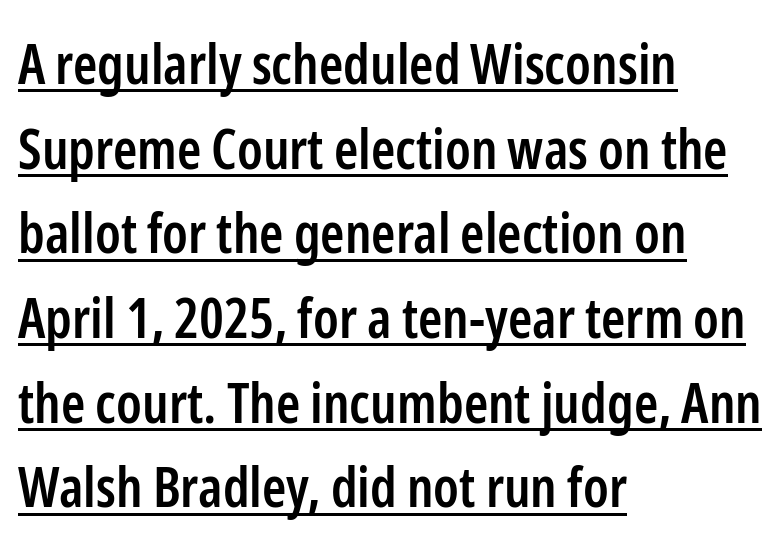
Leading: standard. This rendering leaves character spacing at its baseline value. Underlined type. Typographically, this falls in the sans-serif category. Typographic density is moderately raised because the face is semibold. Typeset ragged right — the left edge is the straight one.
